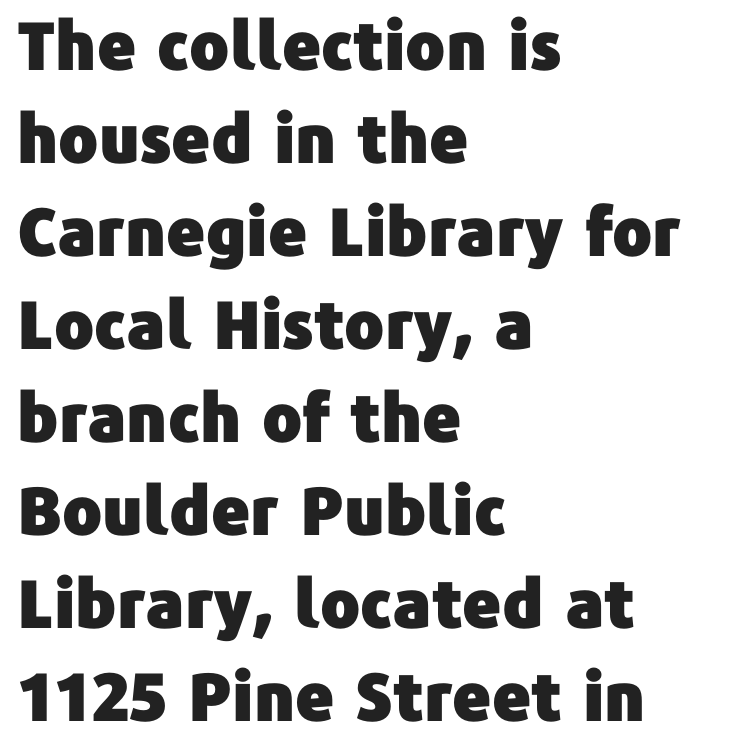
Note: no serifs on the glyphs. Standard letterfit; no display-style spreading of the glyphs. How would I describe the line gaps? Plain and ordinary. Is the block centered? No — it sits flush against the left margin. The lettering holds an erect, upright posture throughout.
